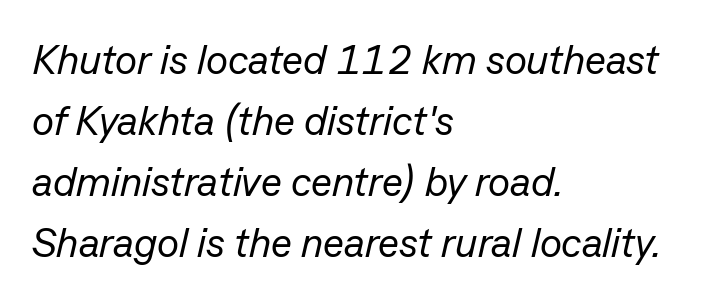
{"italic": "yes", "lean": "right", "slant_degrees": 13, "bold": "no", "weight": "regular", "width": "normal", "stroke_contrast": "low", "x_height": "medium", "monospaced": "no", "underline": "no", "align": "left", "line_spacing": "normal", "line_spacing_ratio": 1.49, "letter_spacing": "normal", "letter_spacing_em": 0.0, "glyph_px": 41}
